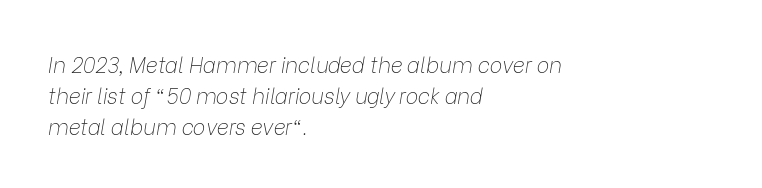
Q: Is the text bold? A: No.
Q: Is the text italic (slanted)? A: Yes, it leans right by about 9 degrees.
Q: Is the text underlined? A: No.
Q: How is the paragraph aligned? A: Left-aligned.
Q: Is the spacing between letters normal or unusually wide? A: Normal.
Q: Is the spacing between lines tight, normal or loose? A: Normal.
